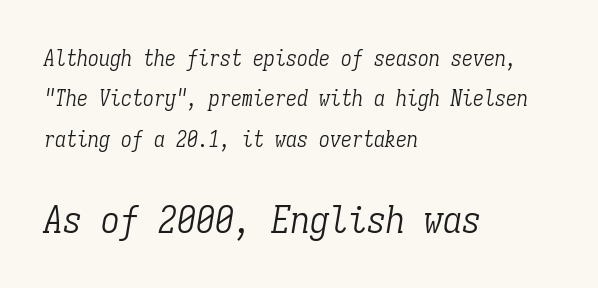
The image shows 38 px light, condensed serif type, italic (leaning right), monospaced; set left-aligned, line spacing 1.84x, normal letter spacing, not underlined; the second (bottom) block is 1.73x larger; low stroke contrast and a medium x-height.
